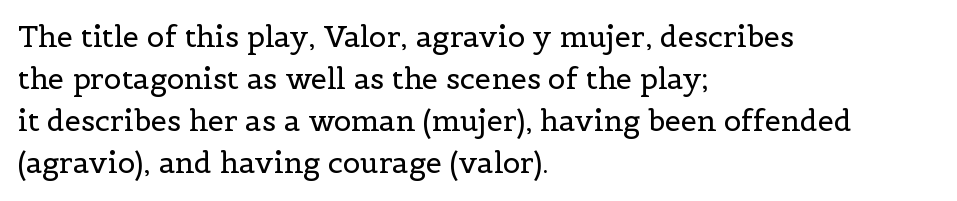
The image shows 29 px regular-weight serif type, upright; set left-aligned, normal line spacing (1.45x), normal letter spacing, not underlined; a medium x-height.
